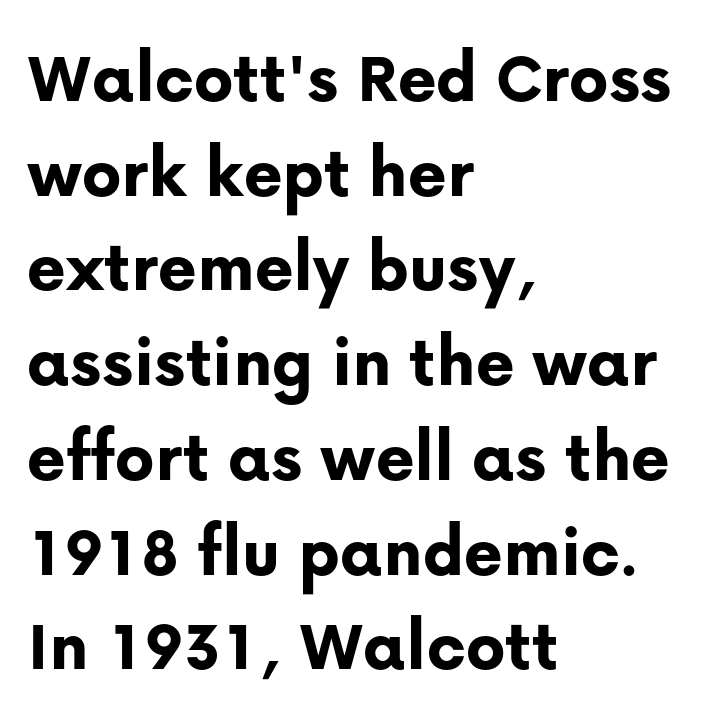
Strokes here are thick enough to call this a true bold. Successive baselines arrive at the customary interval. The specimen omits any rule beneath the text block's lines. No feet cap the strokes, marking this as sans-serif type. The letters stand upright; this is a roman face. All the whitespace from short lines collects on the right.
